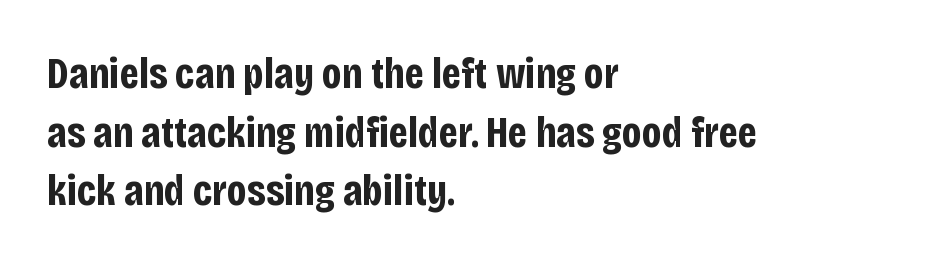
These lines sit exactly where default settings would place them. The designer went with a sans here, leaving each stem footless. Visually the block forms a straight wall on the left and a jagged coastline on the right. Letters rest on an invisible, unmarked baseline.
